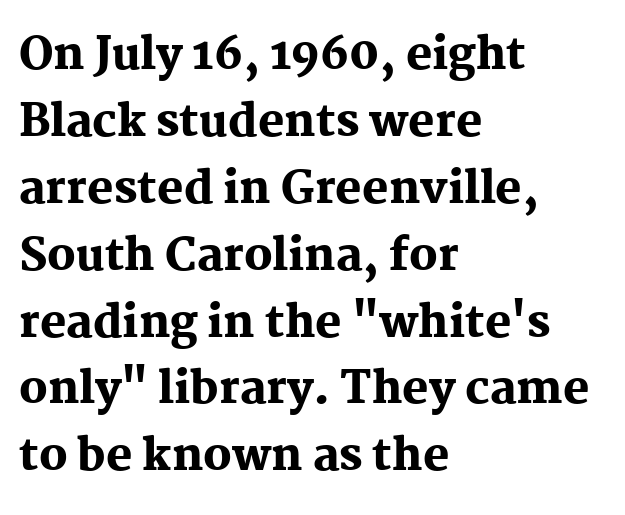
The image shows 44 px heavy serif type, upright; set left-aligned, normal line spacing (1.52x), normal letter spacing, not underlined; medium stroke contrast and a medium x-height.
